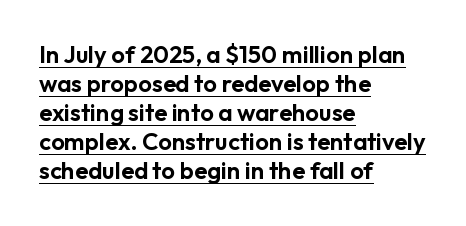
The image shows 24 px text type, upright; set left-aligned, line spacing 1.21x, normal letter spacing, underlined.
